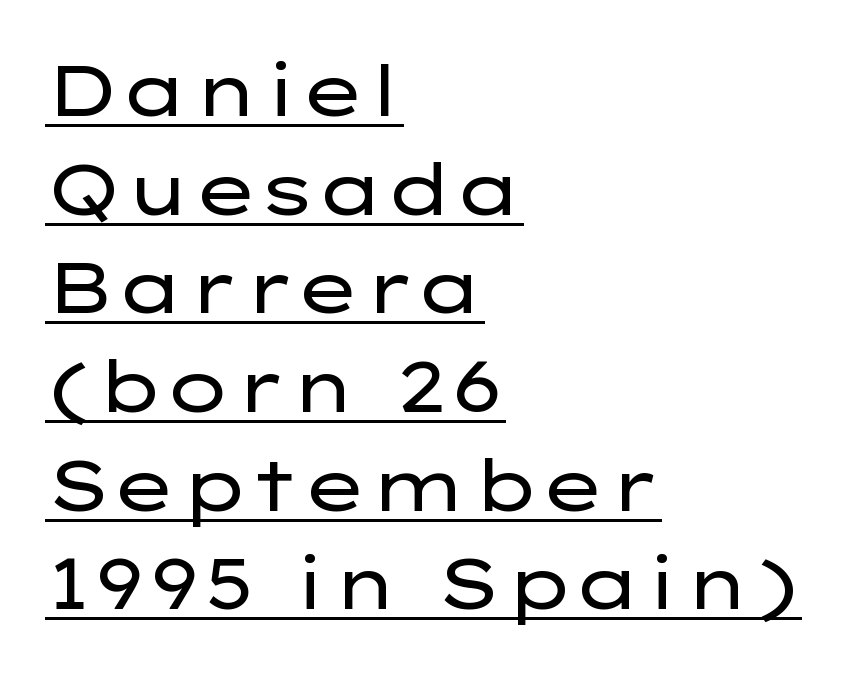
{"serif": "no", "italic": "no", "bold": "no", "weight": "regular", "width": "wide", "stroke_contrast": "low", "x_height": "medium", "monospaced": "no", "underline": "yes", "align": "left", "line_spacing": "normal", "line_spacing_ratio": 1.39, "letter_spacing": "normal", "letter_spacing_em": 0.0, "glyph_px": 71}
